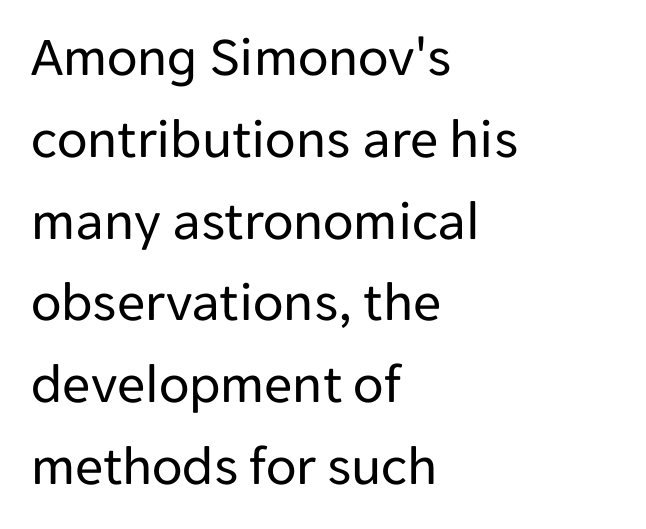
Q: Is the text bold? A: No.
Q: Is the text italic (slanted)? A: No, it is upright.
Q: Is the typeface a serif or a sans-serif typeface? A: Sans-serif.
Q: Is the text underlined? A: No.
Q: How is the paragraph aligned? A: Left-aligned.
Q: Is the spacing between letters normal or unusually wide? A: Normal.
Q: Is the spacing between lines tight, normal or loose? A: Normal.
Q: Width (condensed, normal, or wide)? A: Normal.
Q: Stroke contrast? A: Low.
Q: x-height? A: Medium.
Q: Monospaced? A: No.
